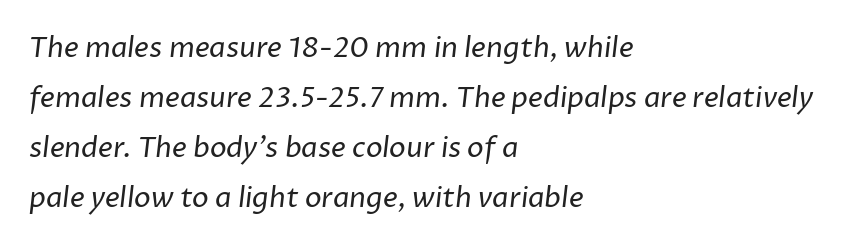
Typographically, this falls in the sans-serif category. This sample is left-justified, so line endings fall wherever the words run out. Spacing verdict: proportional, widths tailored to each character. The strokes carry an ordinary text weight at most.
